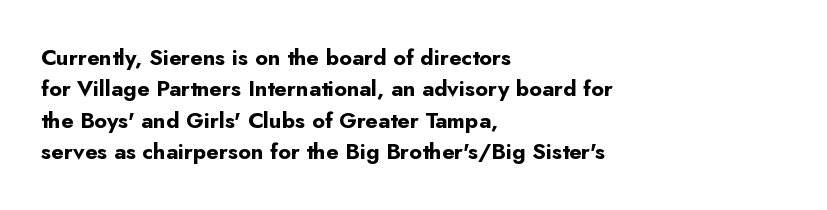
The vertical gap from one line to the next is medium. Bold? Absolutely — the strokes are thick and heavy. Plain, unruled lines of type. The ragged edge is on the right, which tells us the setting is flush left.
